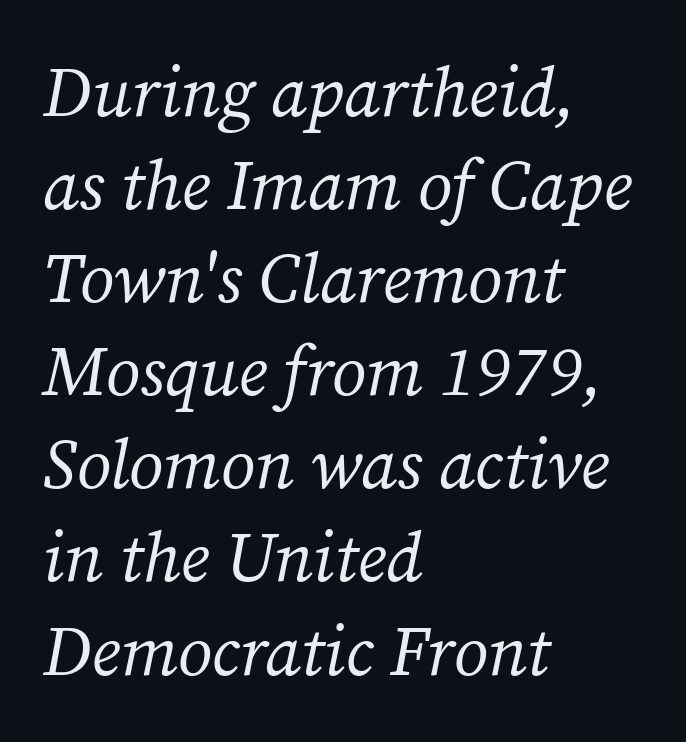
Varying glyph widths throughout — classic text-font behaviour. Does extra space separate the letters? No, they use regular spacing. The font family rendered here belongs to the serif group. Is the stroke heavy? The answer is a plain regular-or-lighter. Line beginnings align vertically; line endings do not.
